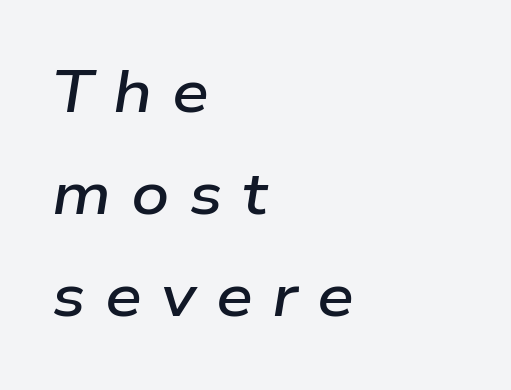
{"italic": "yes", "lean": "right", "slant_degrees": 9, "bold": "semi", "weight": "semibold", "width": "wide", "stroke_contrast": "low", "x_height": "medium", "monospaced": "no", "underline": "no", "align": "left", "line_spacing_ratio": 1.73, "letter_spacing": "wide", "letter_spacing_em": 0.33, "glyph_px": 59}
